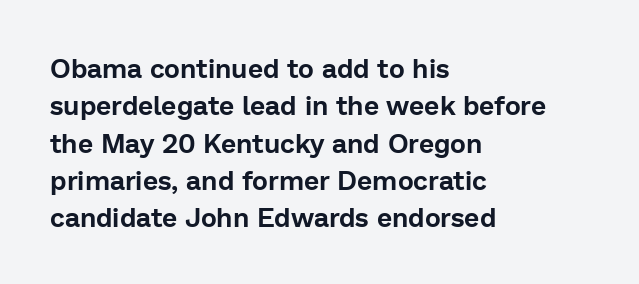
Normally led — the rows are evenly, conventionally spaced. Letter spacing: default. This is the regular roman posture of the typeface. Clear beneath every line of the passage. This rendering uses left alignment, leaving the right contour irregular.
